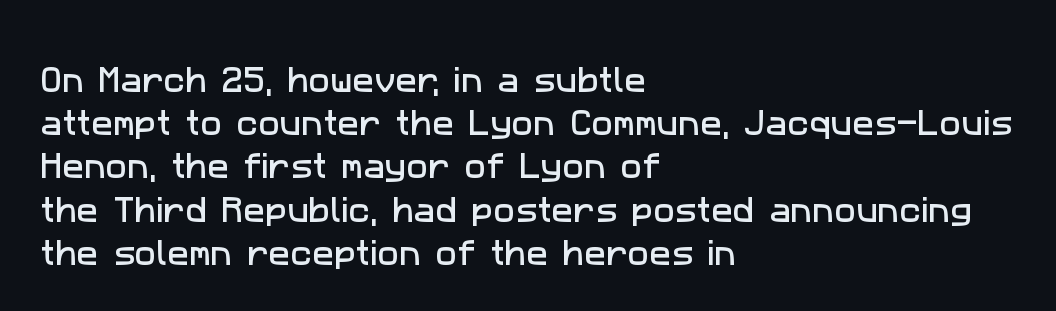
Horizontally, the lines are justified to the leading edge only. Stroke terminals: plain, sans-serif. Vertically, the passage feels balanced, rows spaced as you'd expect. Here the glyphs are tracked normally, forming tight word shapes.
